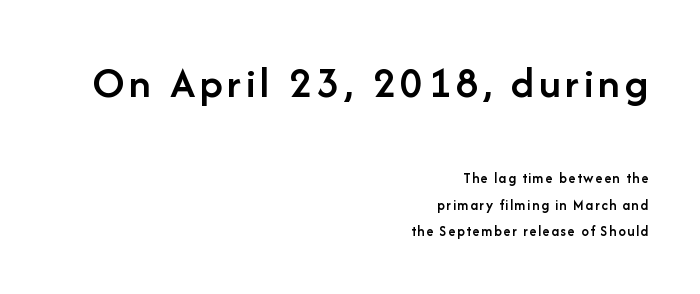
Q: Is the text bold? A: Semi-bold.
Q: Is the text italic (slanted)? A: No, it is upright.
Q: Is the typeface a serif or a sans-serif typeface? A: Sans-serif.
Q: Is the text underlined? A: No.
Q: How is the paragraph aligned? A: Right-aligned.
Q: Which block of text is set in a larger size, the first (top) or the second (bottom)? A: The first (top) one.
Q: Width (condensed, normal, or wide)? A: Normal.
Q: Stroke contrast? A: Low.
Q: x-height? A: Medium.
Q: Monospaced? A: No.
